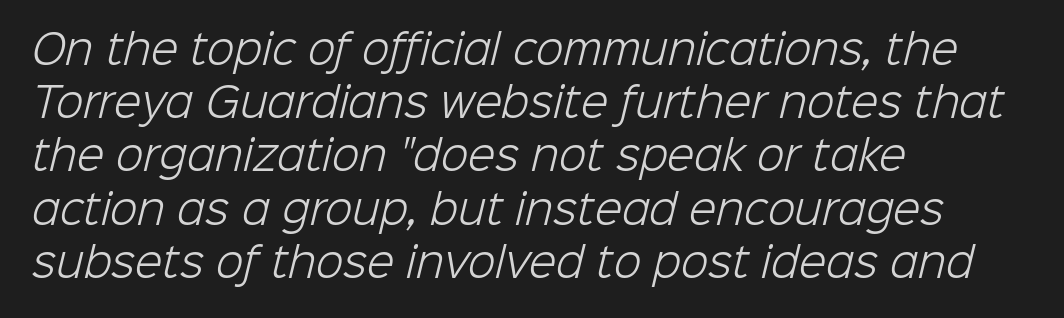
{"serif": "no", "bold": "no", "weight": "light", "width": "normal", "stroke_contrast": "low", "x_height": "medium", "monospaced": "no", "underline": "no", "align": "left", "line_spacing": "normal", "line_spacing_ratio": 1.33, "letter_spacing": "normal", "letter_spacing_em": 0.0, "glyph_px": 40}
